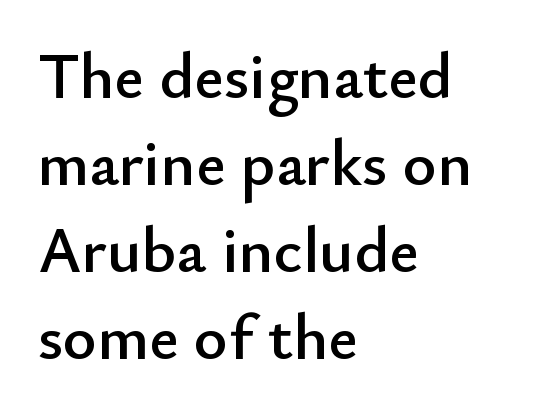
{"serif": "no", "italic": "no", "width": "normal", "stroke_contrast": "low", "x_height": "small", "monospaced": "no", "underline": "no", "align": "left", "line_spacing": "normal", "line_spacing_ratio": 1.34, "letter_spacing": "normal", "letter_spacing_em": 0.0, "glyph_px": 65}
